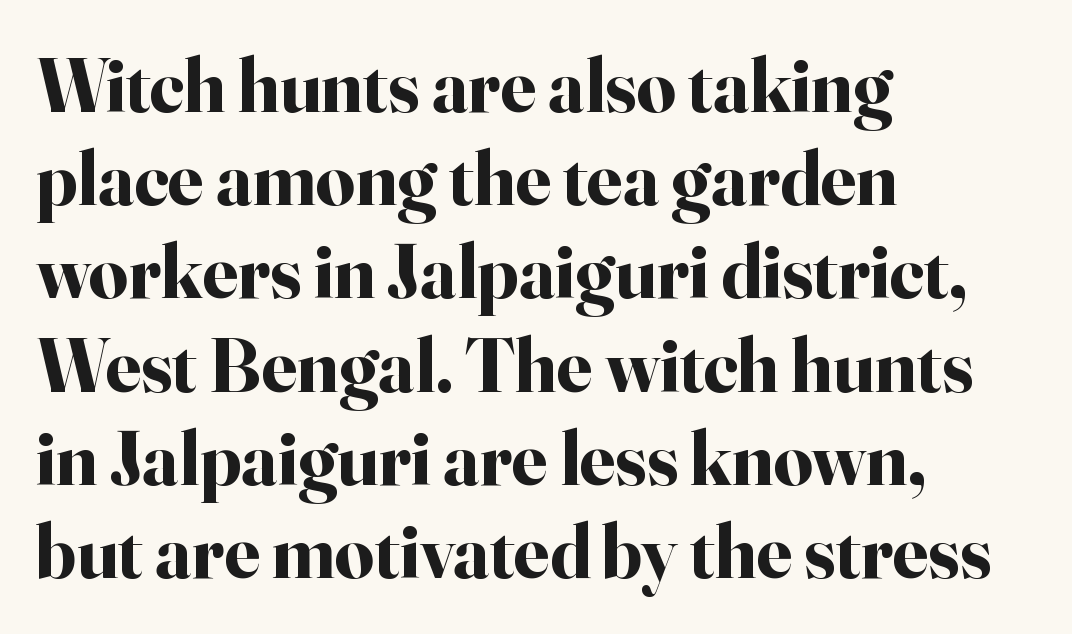
The image shows 77 px bold serif type, upright; set left-aligned, line spacing 1.21x, normal letter spacing, not underlined; high stroke contrast and a small x-height.
